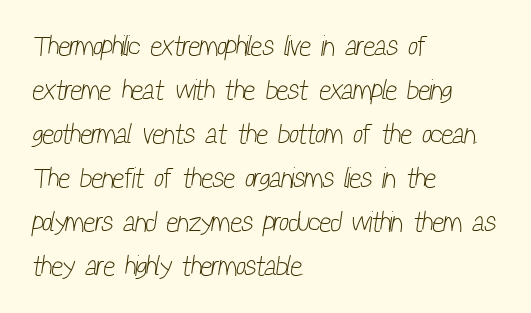
Honestly, there is no underline to notice here at all. The line-height multiplier appears to be the usual default. To sum up the face: it is a sans, with no serifs. Summary of weight: not heavy and not bold. You could not count columns in this text — the font is proportionally spaced. Casual observation: everything's shoved over to the left.
